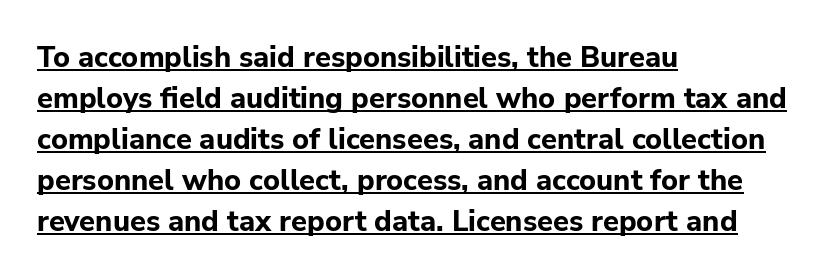
{"serif": "no", "italic": "no", "bold": "yes", "weight": "bold", "width": "normal", "stroke_contrast": "low", "x_height": "medium", "monospaced": "no", "underline": "yes", "align": "left", "line_spacing": "normal", "line_spacing_ratio": 1.41, "letter_spacing": "normal", "letter_spacing_em": 0.0, "glyph_px": 29}
